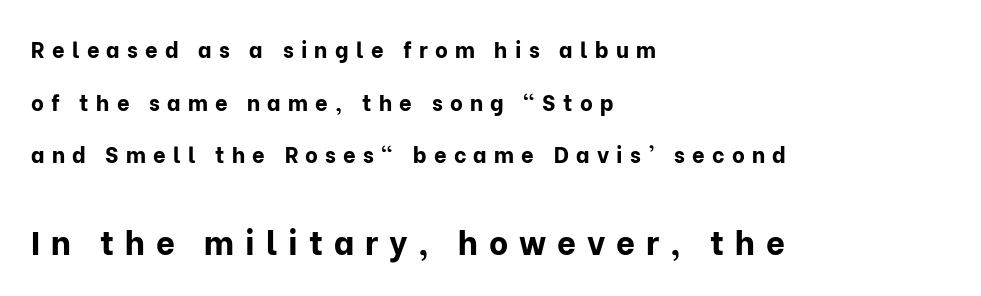
Q: Is the text bold? A: Yes.
Q: Is the text italic (slanted)? A: No, it is upright.
Q: Is the typeface a serif or a sans-serif typeface? A: Sans-serif.
Q: Is the text underlined? A: No.
Q: How is the paragraph aligned? A: Left-aligned.
Q: Is the spacing between letters normal or unusually wide? A: Unusually wide.
Q: Is the spacing between lines tight, normal or loose? A: Loose.
Q: Which block of text is set in a larger size, the first (top) or the second (bottom)? A: The second (bottom) one.
Q: Width (condensed, normal, or wide)? A: Normal.
Q: Stroke contrast? A: Low.
Q: x-height? A: Medium.
Q: Monospaced? A: No.
